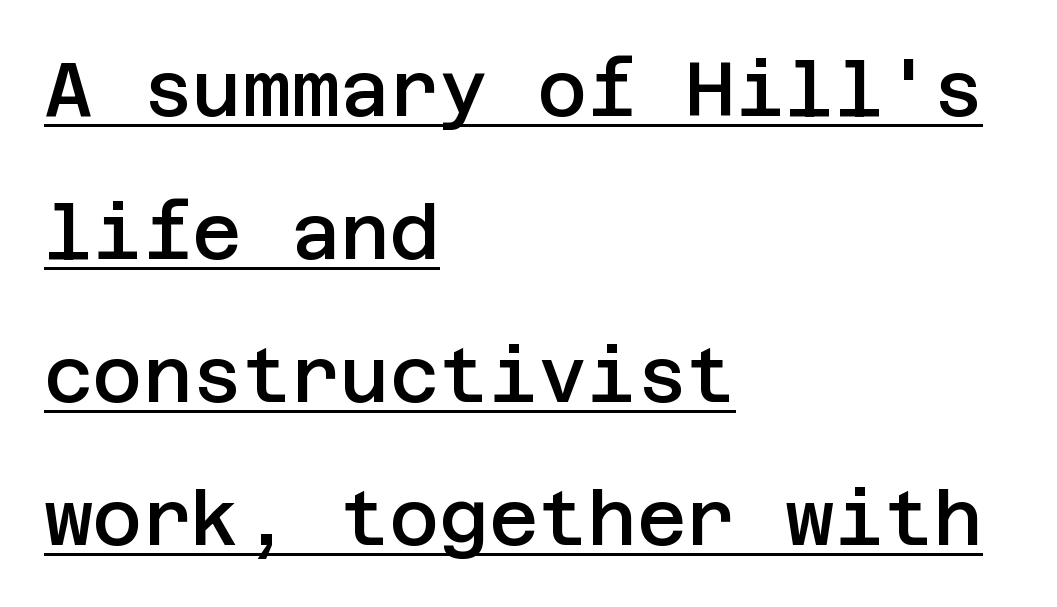
Serif or sans? Sans — the stroke terminals are bare. Somebody hit Ctrl+U on this one — the words are underlined. Typesetter's note: demi weight, one step under bold. Ordinary non-slanted type is in use. These lines are set flush left with a ragged right edge. The horizontal fit of the characters is conventional and even.
